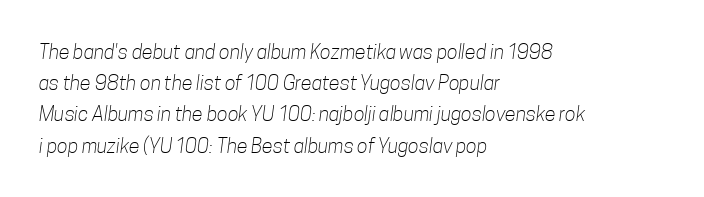
The space between consecutive lines is moderate. Letters rest on an invisible, unmarked baseline. Think standard paragraph weight, or any step lighter than that. Does extra space separate the letters? No, they use regular spacing. If you drew a ruler down the left edge, every line would touch it.
